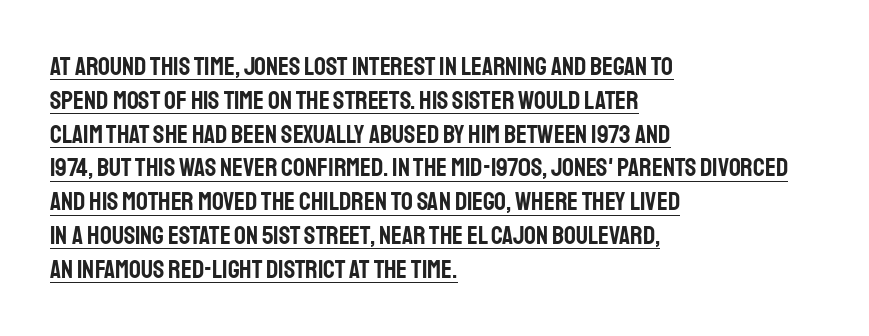
Q: Is the text italic (slanted)? A: No, it is upright.
Q: Is the text underlined? A: Yes.
Q: How is the paragraph aligned? A: Left-aligned.
Q: Is the spacing between letters normal or unusually wide? A: Normal.
Q: Is the spacing between lines tight, normal or loose? A: Normal.
